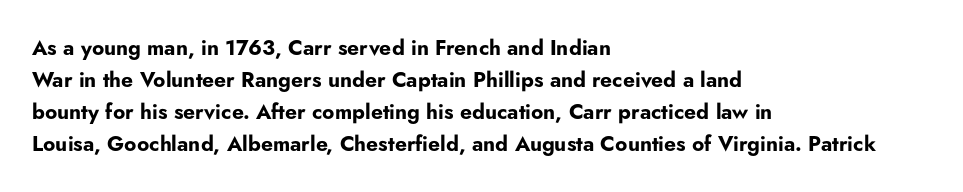
The image shows 21 px bold type, upright; set left-aligned, normal line spacing (1.53x), normal letter spacing, not underlined.
